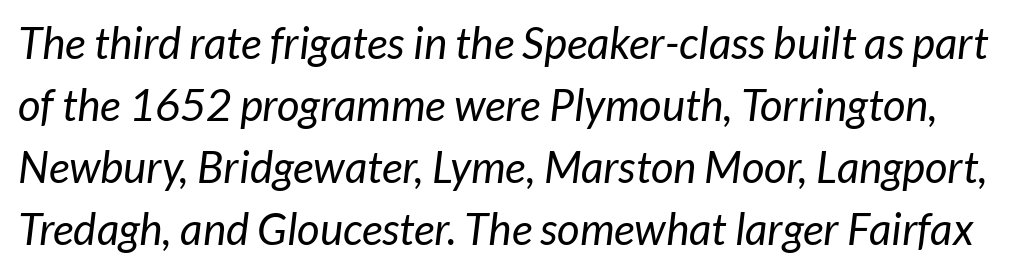
Stem width sits at or under what a default text font uses. The letters sit at their default tracking, neither squeezed nor spread. This sample keeps an unexceptional amount of space between lines. Is this a fixed-width face? No — the glyphs have proportional, varying widths. A typesetter would label this face a sans.
